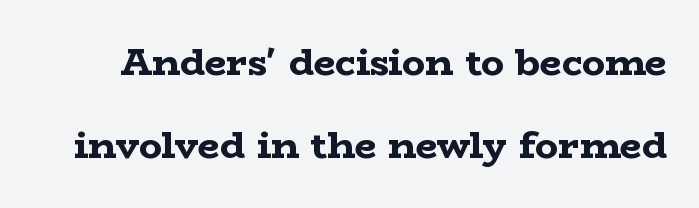
{"serif": "yes", "italic": "no", "bold": "yes", "weight": "bold", "width": "wide", "stroke_contrast": "low", "x_height": "medium", "monospaced": "no", "underline": "no", "line_spacing": "loose", "line_spacing_ratio": 2.19, "letter_spacing": "normal", "letter_spacing_em": 0.0, "glyph_px": 38}
